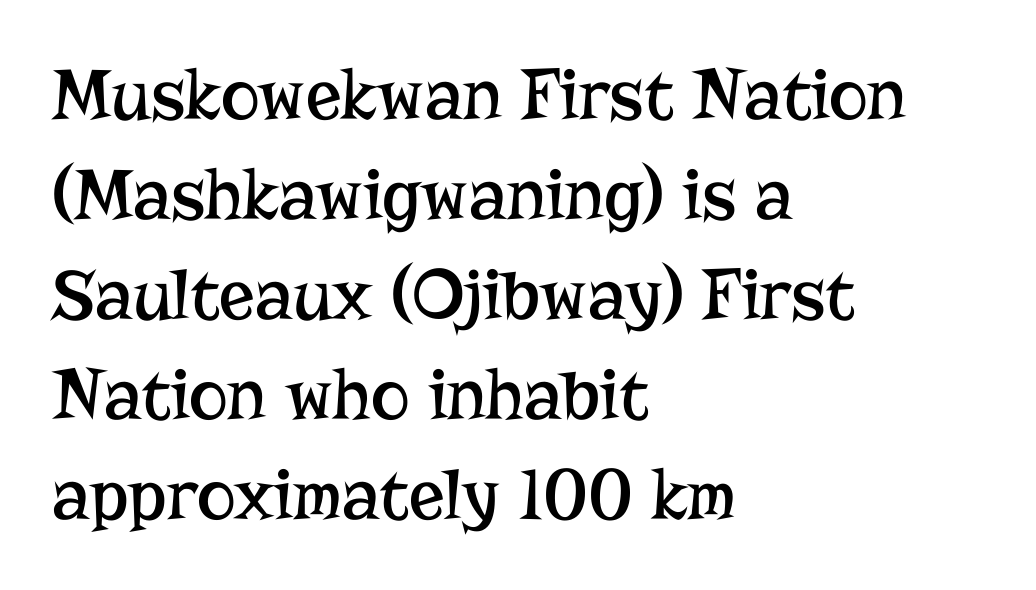
The image shows 74 px regular-weight serif type, upright; set left-aligned, normal line spacing (1.35x), normal letter spacing, not underlined; low stroke contrast and a medium x-height.
